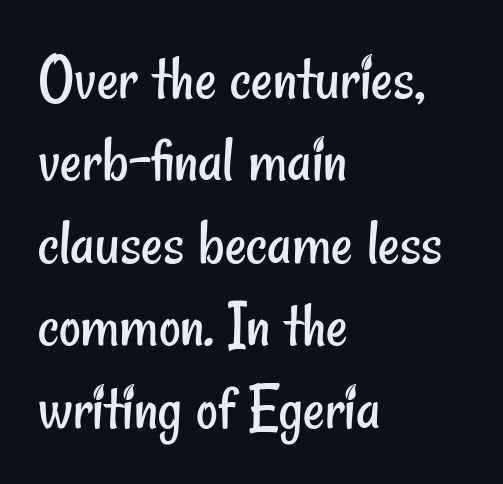
{"serif": "no", "bold": "no", "weight": "regular", "width": "condensed", "stroke_contrast": "low", "x_height": "small", "monospaced": "no", "underline": "no", "align": "left", "line_spacing_ratio": 1.23, "letter_spacing": "normal", "letter_spacing_em": 0.0, "glyph_px": 67}
